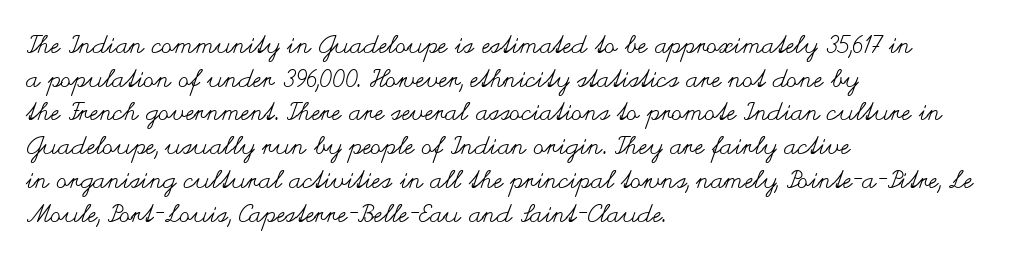
The image shows 25 px text type; set left-aligned, normal line spacing (1.35x), normal letter spacing, not underlined.
